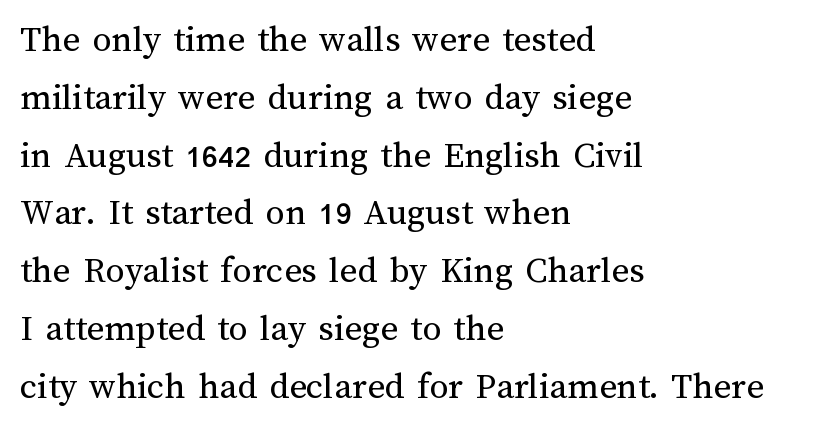
Vertically, the passage feels balanced, rows spaced as you'd expect. No italicization has been applied; the sample stays upright. Glance below the letters and you will spot only blank space. A typesetter would call this proportional, since set widths differ per character. Words appear dense and cohesive because spacing is normal. Compared with a centered layout, this one pins lines to the left instead.
